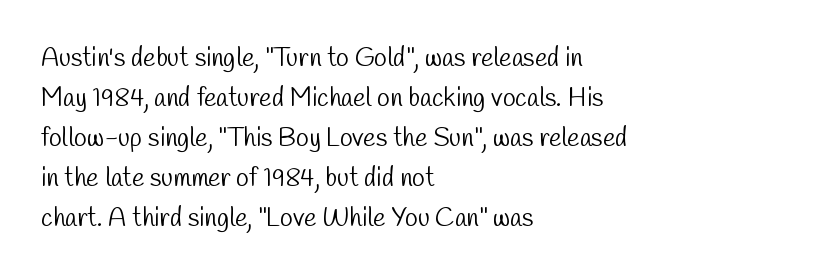
The image shows 26 px text type; set left-aligned, normal line spacing (1.54x), normal letter spacing, not underlined.
